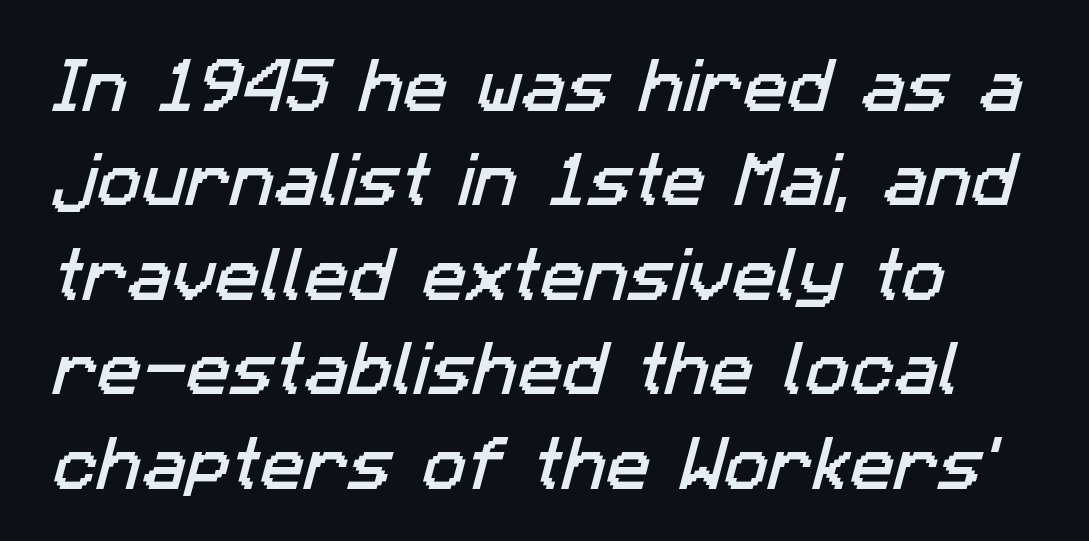
The image shows 59 px sans-serif type; set normal line spacing (1.6x), normal letter spacing, not underlined; low stroke contrast and a medium x-height.
